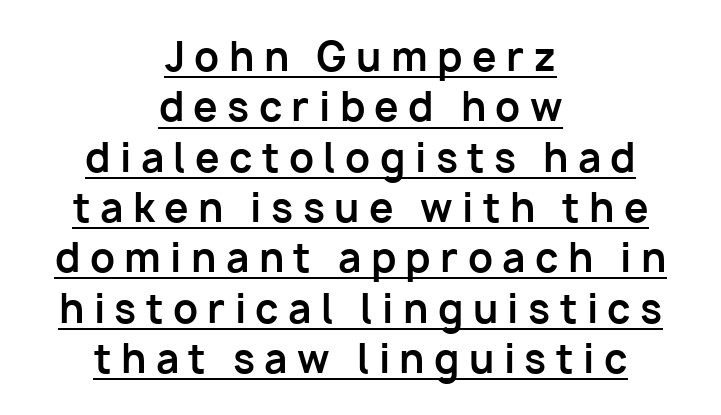
Look at the stroke-to-counter ratio: heavy, a bold. This is underlined copy, the kind a proofreader might mark for attention. Italic? Not at all — the glyphs are vertical. Words appear elongated and porous because spacing is wide.
